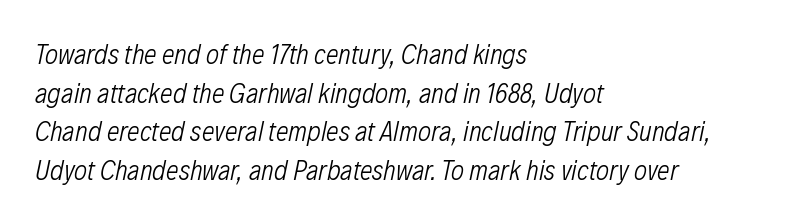
The image shows 28 px light, condensed type, italic (leaning right); set left-aligned, normal line spacing (1.38x), normal letter spacing, not underlined; low stroke contrast and a medium x-height.
